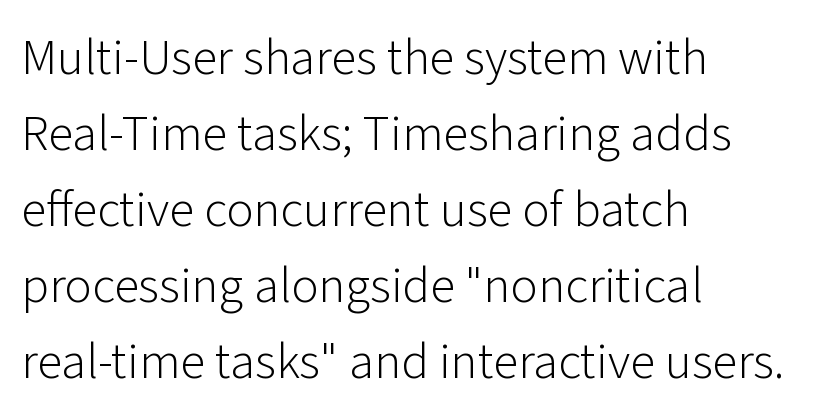
Do the characters align in a grid? No, the font is proportional. Summary of weight: not heavy and not bold. Look at the bottom of the vertical strokes: they stop flat, with no serifs. Line starts are locked; line ends wander. Italic: no, the glyphs are upright roman.
